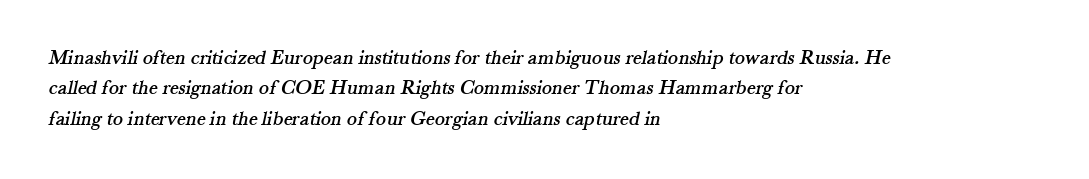
The image shows 21 px text type; set left-aligned, normal line spacing (1.45x), normal letter spacing, not underlined.
